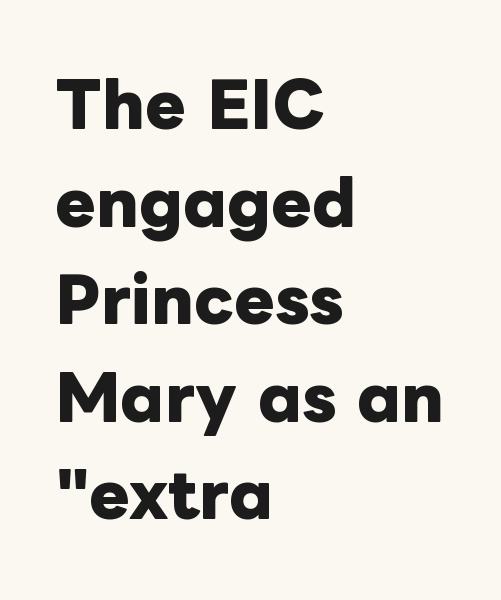
Q: Is the text bold? A: Yes.
Q: Is the text italic (slanted)? A: No, it is upright.
Q: Is the text underlined? A: No.
Q: How is the paragraph aligned? A: Left-aligned.
Q: Is the spacing between letters normal or unusually wide? A: Normal.
Q: Is the spacing between lines tight, normal or loose? A: Normal.
Q: Width (condensed, normal, or wide)? A: Normal.
Q: Stroke contrast? A: Low.
Q: x-height? A: Medium.
Q: Monospaced? A: No.
